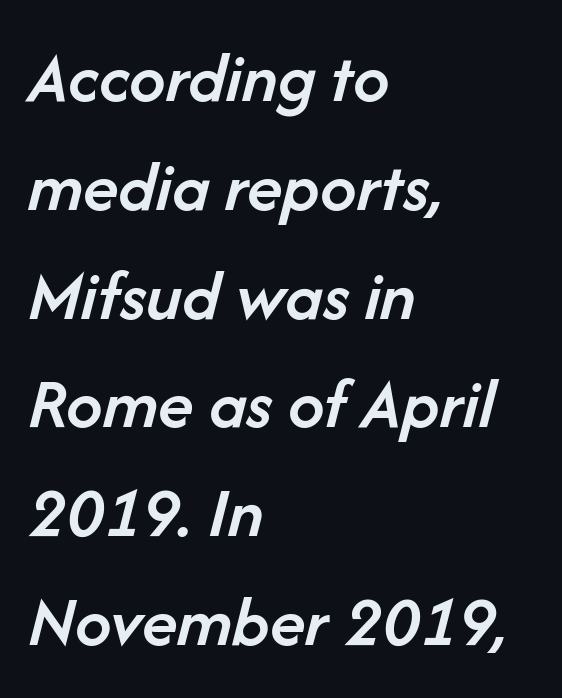
The gap between lines stays unmarked. Yep, that's italic — everything's leaning. How would I describe the line gaps? Plain and ordinary. Character widths vary here, with narrow letters taking less room than wide ones. The horizontal fit of the characters is conventional and even. The compositor pushed each line to the left boundary.
